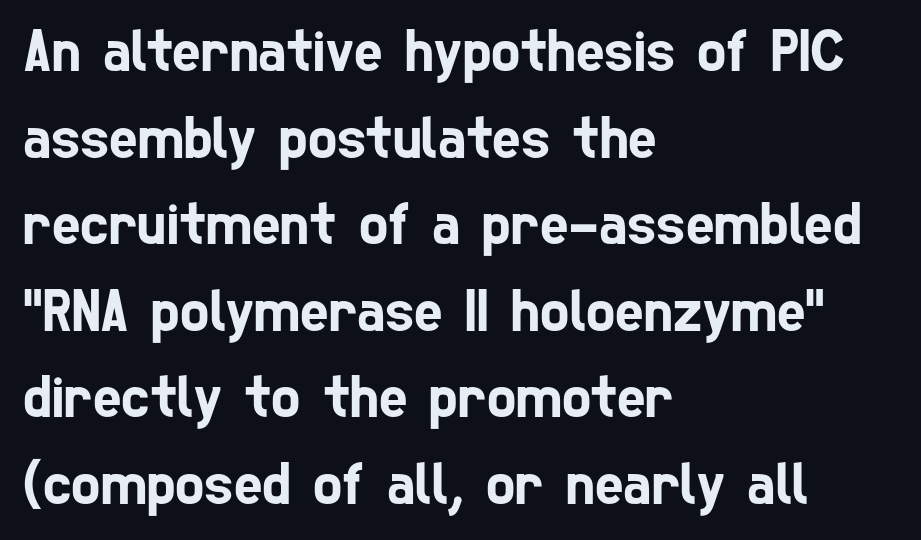
The image shows 61 px condensed sans-serif type; set left-aligned, normal line spacing (1.42x), normal letter spacing, not underlined; low stroke contrast and a medium x-height.
